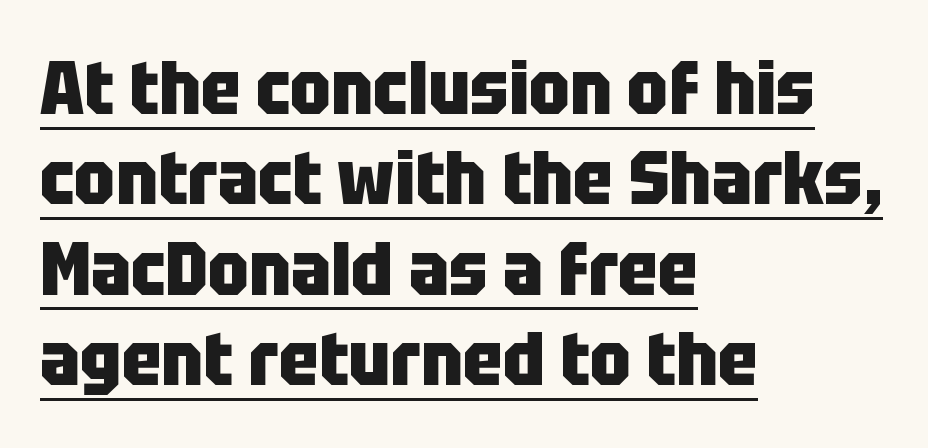
Q: Is the text bold? A: Yes.
Q: Is the text italic (slanted)? A: No, it is upright.
Q: Is the typeface a serif or a sans-serif typeface? A: Sans-serif.
Q: Is the text underlined? A: Yes.
Q: How is the paragraph aligned? A: Left-aligned.
Q: Is the spacing between letters normal or unusually wide? A: Normal.
Q: Width (condensed, normal, or wide)? A: Condensed.
Q: Stroke contrast? A: Low.
Q: x-height? A: Large.
Q: Monospaced? A: No.
